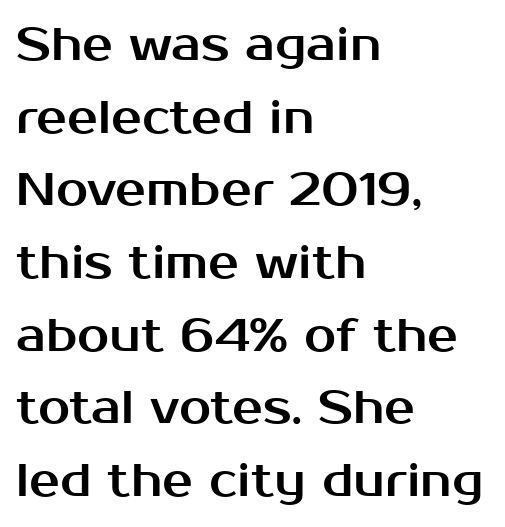
In terms of leading, this rendering sits right in the middle. The specimen reads as upright at a glance. The horizontal fit of the characters is conventional and even. A typesetter would label this face a sans.
